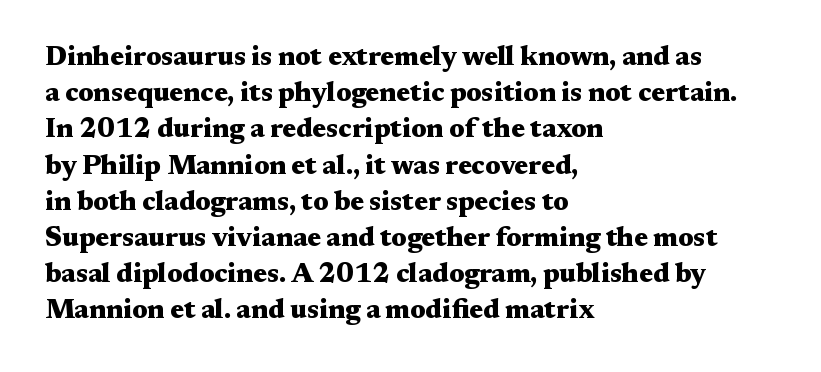
Q: Is the text bold? A: Yes.
Q: Is the text italic (slanted)? A: No, it is upright.
Q: Is the text underlined? A: No.
Q: How is the paragraph aligned? A: Left-aligned.
Q: Is the spacing between letters normal or unusually wide? A: Normal.
Q: Is the spacing between lines tight, normal or loose? A: Normal.
